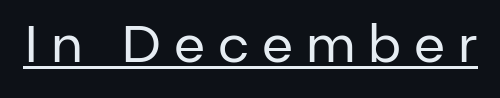
What stands out about the letter spacing? Its width — letters are far apart. You could not count columns in this text — the font is proportionally spaced. Look at the bottom of the vertical strokes: they stop flat, with no serifs. Quick note: not italic, upright. Counters stay open thanks to moderate or lighter strokes.
